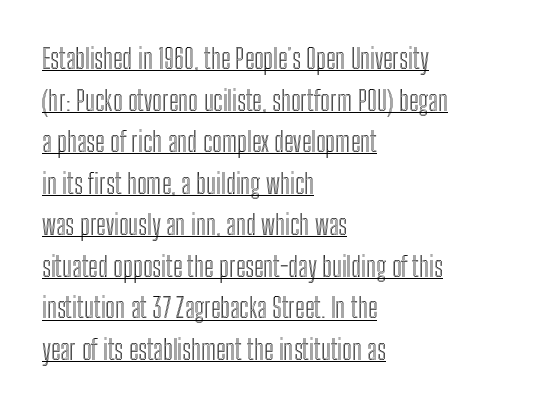
The image shows 27 px text type, upright; set left-aligned, normal line spacing (1.54x), normal letter spacing, underlined.
